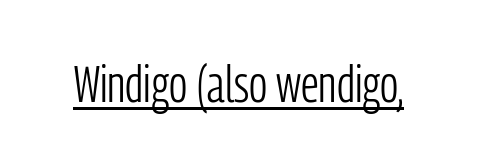
Weight class: somewhere from thin through regular. The line texture is even and compact thanks to regular tracking. Underlining? Definitely there. Unlike italic type, these characters show no tilt at all. Serifs: no, the terminals of the letterforms are clean.
